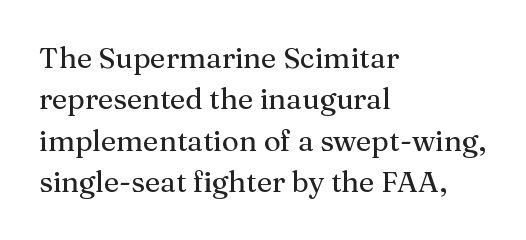
The image shows 29 px serif type, upright; set left-aligned, normal line spacing (1.43x), normal letter spacing, not underlined; medium stroke contrast and a medium x-height.
